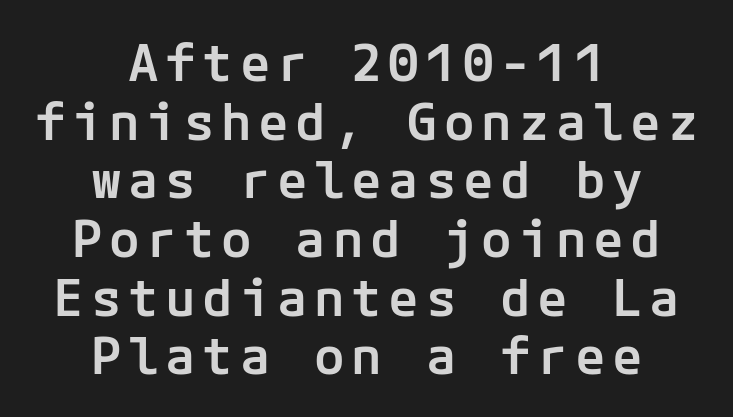
{"serif": "no", "italic": "no", "bold": "semi", "weight": "semibold", "width": "normal", "stroke_contrast": "low", "x_height": "medium", "underline": "no", "align": "center", "line_spacing": "tight", "line_spacing_ratio": 1.15, "glyph_px": 51}
